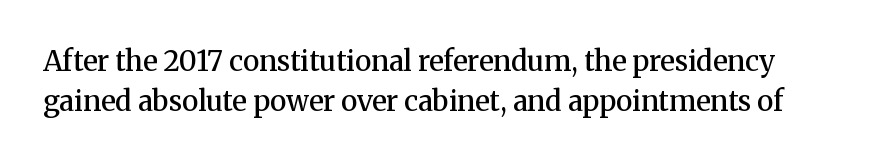
The image shows 28 px semibold serif type, upright; set normal line spacing (1.44x), normal letter spacing, not underlined; medium stroke contrast and a medium x-height.
